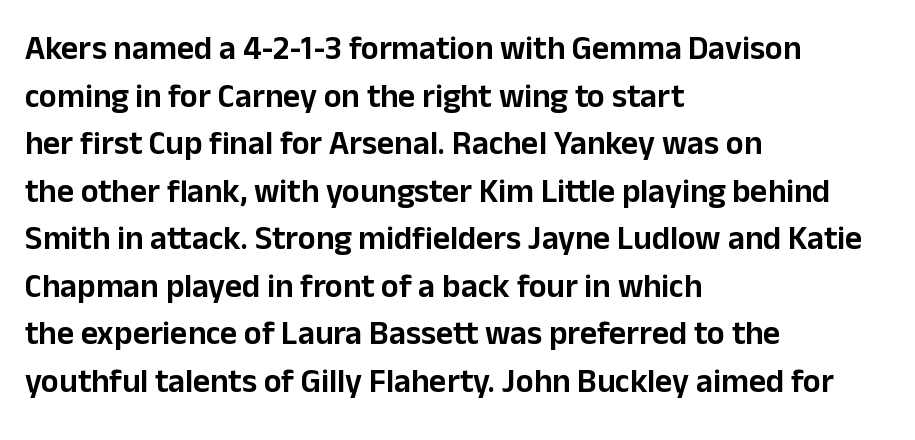
{"serif": "no", "italic": "no", "width": "normal", "stroke_contrast": "low", "x_height": "medium", "monospaced": "no", "underline": "no", "align": "left", "line_spacing": "normal", "line_spacing_ratio": 1.44, "letter_spacing": "normal", "letter_spacing_em": 0.0, "glyph_px": 33}
